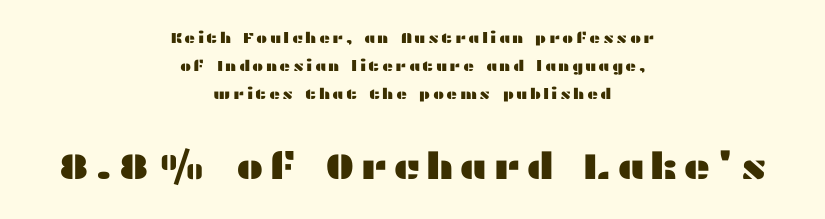
Underlining? Definitely not there. Neither beginnings nor endings align; midpoints do. These lines were composed using upright roman letters. The type family on display is of the sans-serif kind. The face used here is proportionally spaced, like ordinary book or web type.
